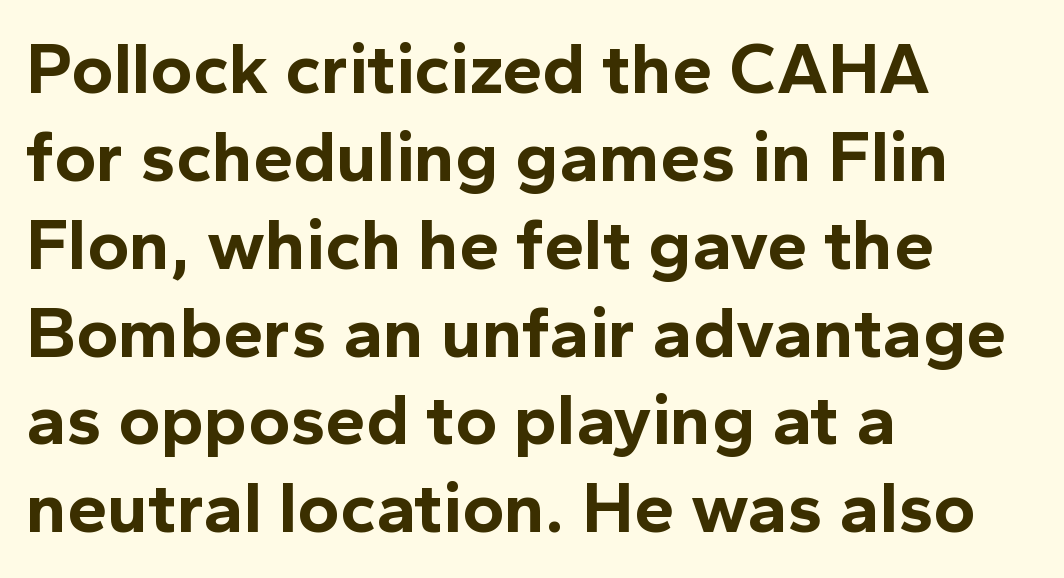
{"serif": "no", "italic": "no", "bold": "yes", "weight": "bold", "width": "normal", "x_height": "medium", "monospaced": "no", "underline": "no", "align": "left", "line_spacing_ratio": 1.22, "letter_spacing": "normal", "letter_spacing_em": 0.0, "glyph_px": 72}
